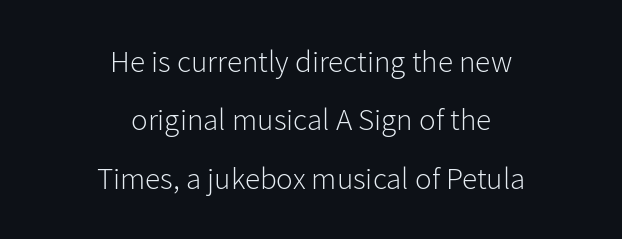
{"serif": "no", "italic": "no", "bold": "no", "weight": "light", "width": "normal", "stroke_contrast": "low", "x_height": "medium", "monospaced": "no", "underline": "no", "align": "center", "line_spacing_ratio": 1.88, "letter_spacing": "normal", "letter_spacing_em": 0.0, "glyph_px": 31}
